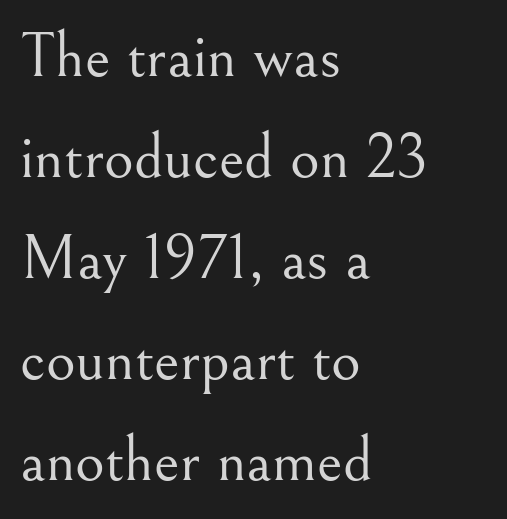
The image shows 64 px light serif type, upright; set left-aligned, normal line spacing (1.58x), normal letter spacing, not underlined; medium stroke contrast and a small x-height.
